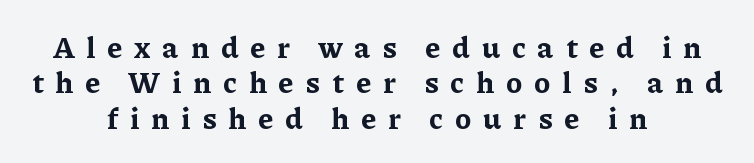
{"serif": "yes", "italic": "no", "bold": "yes", "weight": "bold", "width": "normal", "stroke_contrast": "low", "x_height": "medium", "monospaced": "no", "underline": "no", "align": "center", "line_spacing_ratio": 1.18, "letter_spacing": "wide", "letter_spacing_em": 0.39, "glyph_px": 30}
